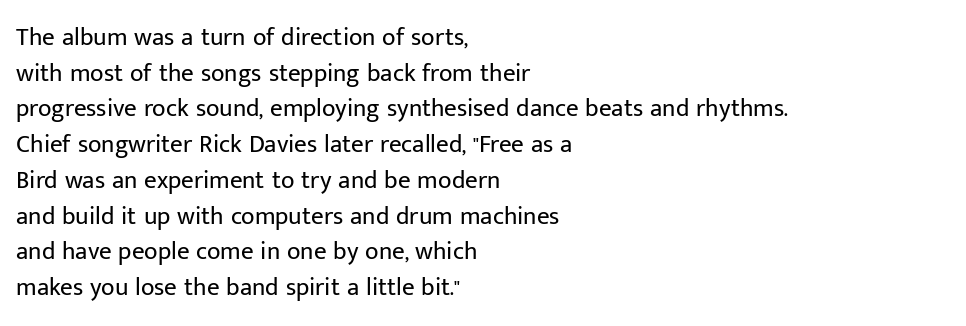
The image shows 25 px text type, upright; set left-aligned, normal line spacing (1.43x), normal letter spacing, not underlined.
